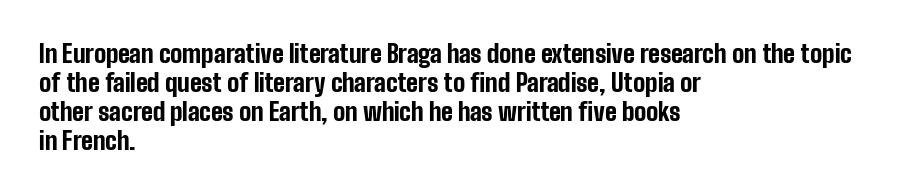
Bold? Absolutely — the strokes are thick and heavy. These lines are set flush left with a ragged right edge. Each row of text sits above clean, open space. There is no visible air inserted between adjacent glyphs. The type sits square on the baseline with zero lean.
